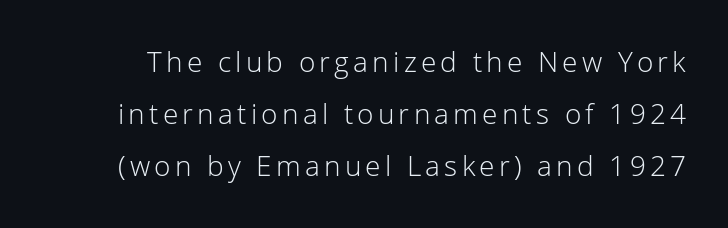
Q: Is the text bold? A: No.
Q: Is the text italic (slanted)? A: No, it is upright.
Q: Is the typeface a serif or a sans-serif typeface? A: Sans-serif.
Q: Is the text underlined? A: No.
Q: Width (condensed, normal, or wide)? A: Normal.
Q: Stroke contrast? A: Low.
Q: x-height? A: Medium.
Q: Monospaced? A: No.
